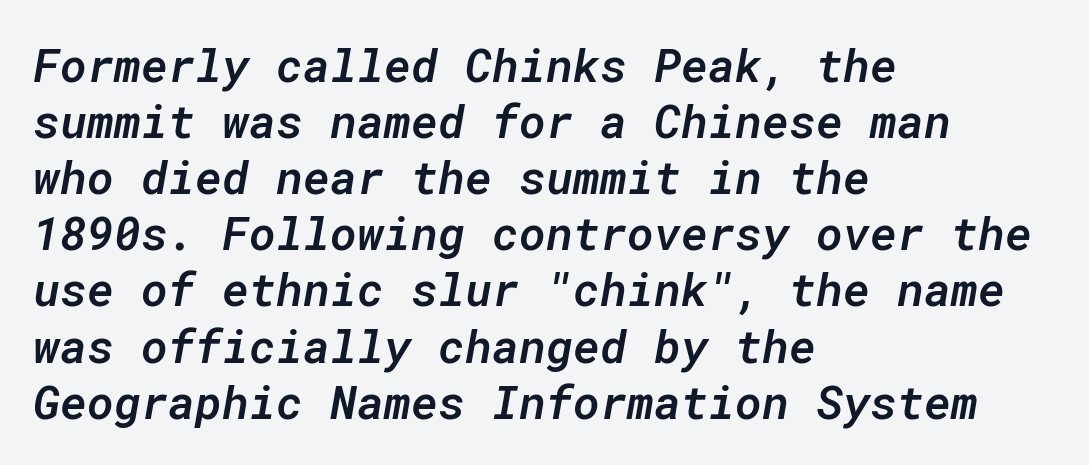
Q: Is the text bold? A: Semi-bold.
Q: Is the text italic (slanted)? A: Yes, it leans right by about 10 degrees.
Q: Is the text underlined? A: No.
Q: How is the paragraph aligned? A: Left-aligned.
Q: Is the spacing between letters normal or unusually wide? A: Normal.
Q: Width (condensed, normal, or wide)? A: Normal.
Q: Stroke contrast? A: Low.
Q: x-height? A: Medium.
Q: Monospaced? A: Yes.
